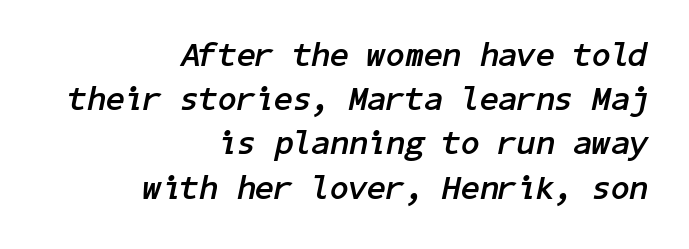
Q: Is the text bold? A: Yes.
Q: Is the text italic (slanted)? A: Yes, it leans right by about 11 degrees.
Q: Is the text underlined? A: No.
Q: How is the paragraph aligned? A: Right-aligned.
Q: Is the spacing between letters normal or unusually wide? A: Normal.
Q: Is the spacing between lines tight, normal or loose? A: Normal.
Q: Width (condensed, normal, or wide)? A: Normal.
Q: Stroke contrast? A: Low.
Q: x-height? A: Medium.
